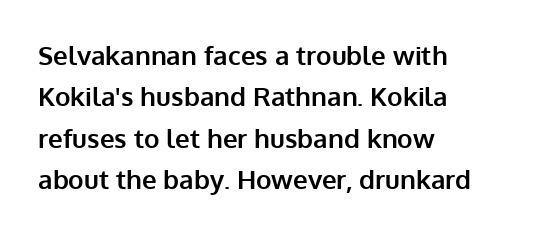
{"italic": "no", "bold": "yes", "underline": "no", "align": "left", "line_spacing": "normal", "line_spacing_ratio": 1.59, "letter_spacing": "normal", "letter_spacing_em": 0.0, "glyph_px": 26}
